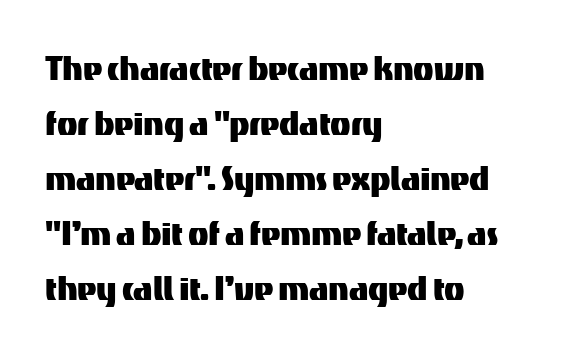
The image shows 42 px sans-serif type, upright; set left-aligned, normal line spacing (1.31x), normal letter spacing, not underlined; medium stroke contrast and a medium x-height.
